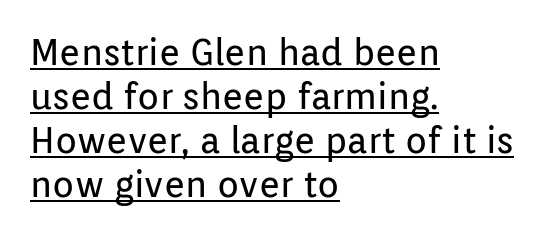
Layout note: lines flush left. Think standard paragraph weight, or any step lighter than that. Observe the ordinary spacing: letters are neighbours, not strangers. Do the letters lean? They stand straight.
